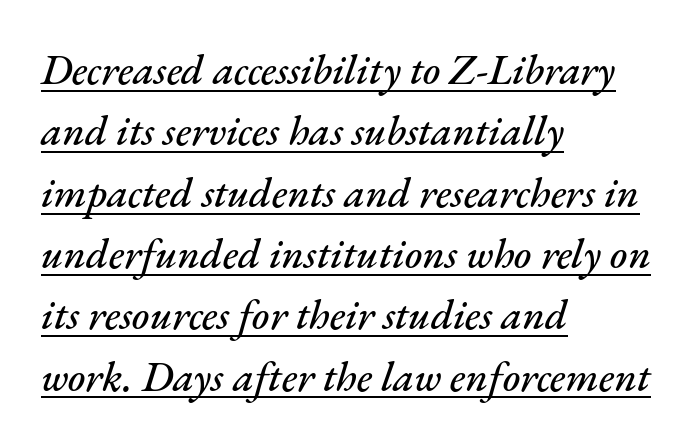
The image shows 42 px text type, italic (leaning right); set left-aligned, normal line spacing (1.46x), normal letter spacing, underlined; medium stroke contrast and a small x-height.
